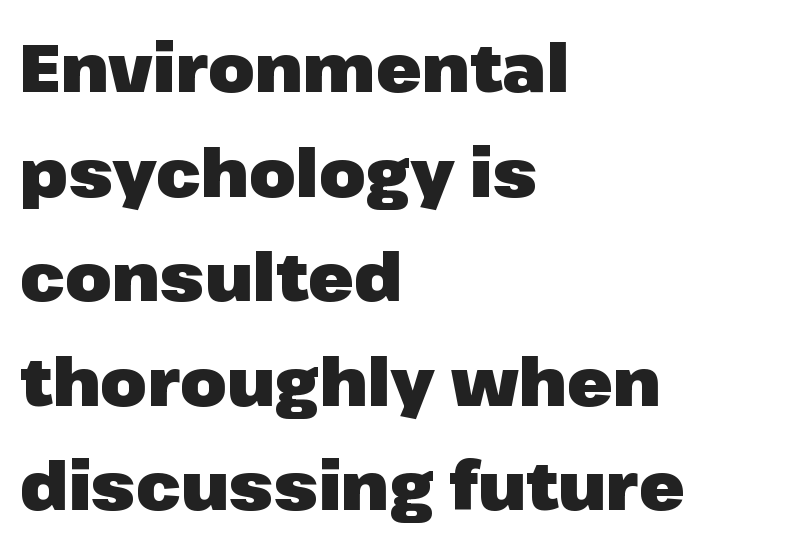
{"serif": "no", "italic": "no", "bold": "yes", "weight": "heavy", "width": "normal", "stroke_contrast": "low", "x_height": "medium", "monospaced": "no", "underline": "no", "align": "left", "line_spacing": "normal", "line_spacing_ratio": 1.56, "letter_spacing": "normal", "letter_spacing_em": 0.0, "glyph_px": 67}
